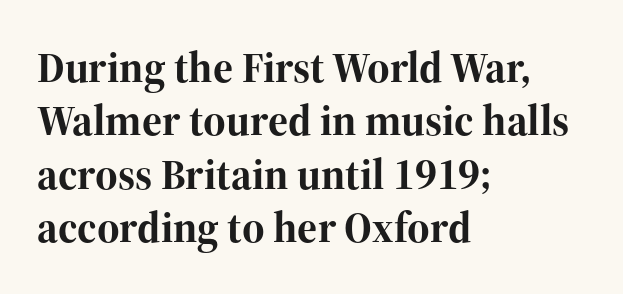
The foot of each line stays bare and open. A typesetter would mark this as roman, not italic. All the whitespace from short lines collects on the right. Tracking here is standard; glyphs follow each other at the usual distance. This sample has the flowing, uneven cadence of proportional lettering. Heft: maximum for text — a bold.
